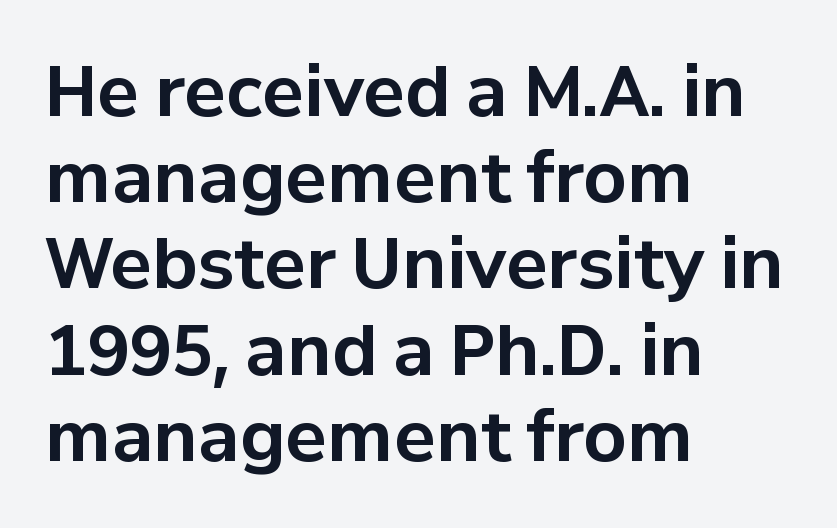
{"serif": "no", "italic": "no", "bold": "yes", "weight": "bold", "width": "normal", "stroke_contrast": "low", "x_height": "medium", "monospaced": "no", "underline": "no", "align": "left", "line_spacing": "normal", "line_spacing_ratio": 1.25, "letter_spacing": "normal", "letter_spacing_em": 0.0, "glyph_px": 69}
